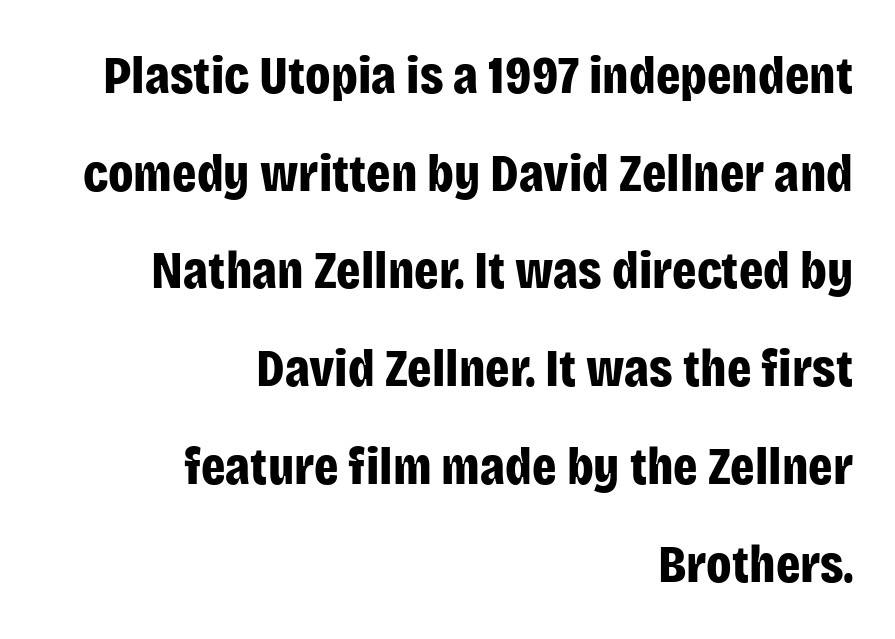
Reading down the block, your eye finds every line finishing at a fixed right position. It's the straight-up-and-down kind of type. Students, note that the glyphs here touch the page at normal intervals. Is this a fixed-width face? No — the glyphs have proportional, varying widths. Plain, unruled lines of type. Compared with an ordinary text face, these strokes are far heavier — a full bold.
